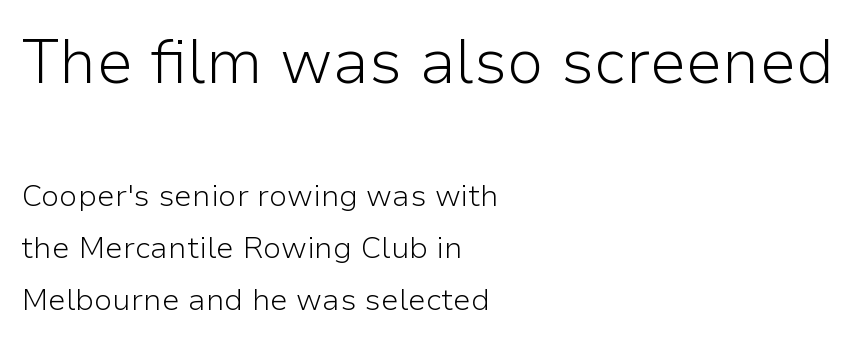
These lines are rendered in a variable-pitch font. The emphasis by scale lands on block number one, above. In terms of letterspacing, this is plain default setting. A clean baseline with only descenders dipping below it. The cut favours lightness, reaching ordinary text weight at its darkest. Examine the stroke ends and you'll find no serifs.
